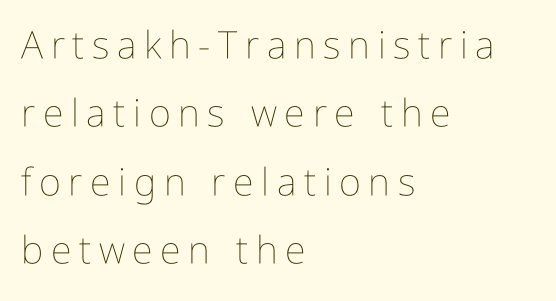
The face looks like a standard text weight, possibly lighter. In terms of letterspacing, this is a distinctly airy, spread setting. Words float on clear page, feet unadorned. These lines are rendered in a variable-pitch font. In terms of posture, this sample is upright. These lines are set flush left with a ragged right edge.
